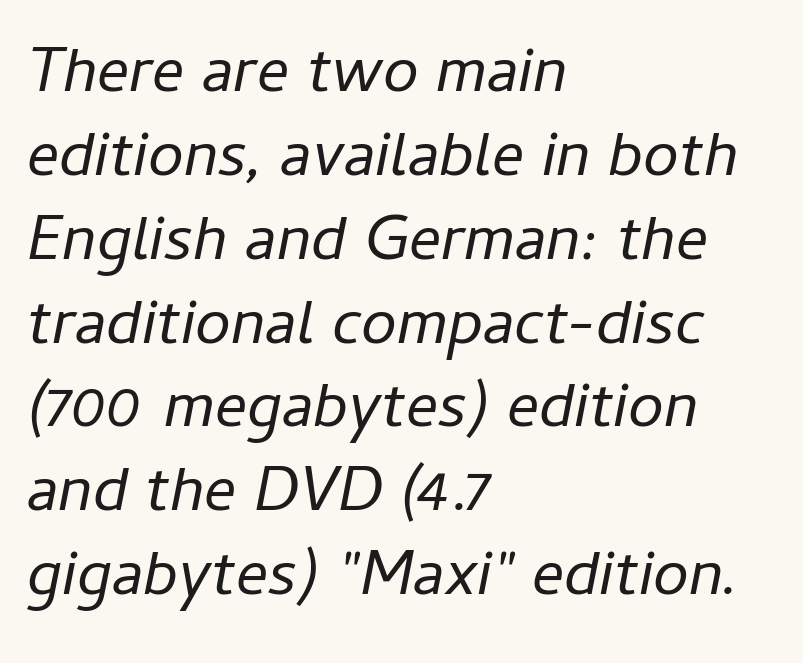
{"italic": "yes", "lean": "right", "slant_degrees": 11, "bold": "no", "weight": "regular", "width": "normal", "stroke_contrast": "low", "x_height": "medium", "monospaced": "no", "underline": "no", "align": "left", "line_spacing": "normal", "line_spacing_ratio": 1.31, "letter_spacing": "normal", "letter_spacing_em": 0.0, "glyph_px": 64}
